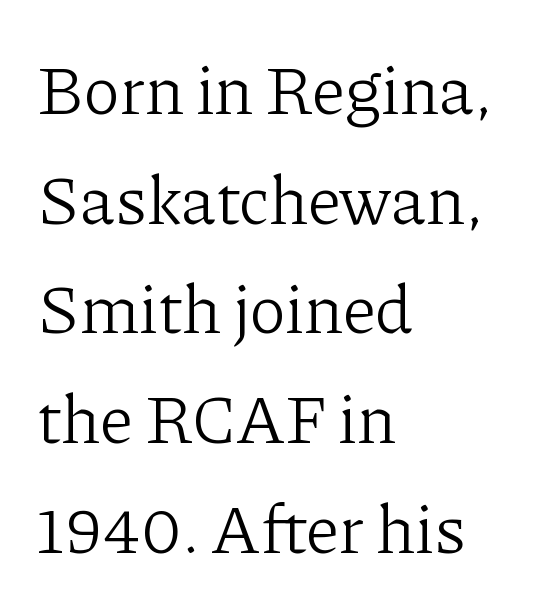
{"serif": "yes", "italic": "no", "bold": "no", "weight": "light", "width": "normal", "stroke_contrast": "low", "x_height": "medium", "monospaced": "no", "underline": "no", "align": "left", "line_spacing": "normal", "line_spacing_ratio": 1.59, "letter_spacing": "normal", "letter_spacing_em": 0.0, "glyph_px": 69}
